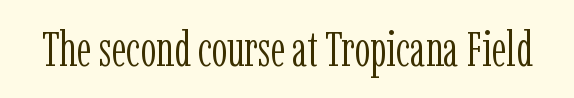
The image shows 49 px light, condensed serif type, upright; set normal letter spacing, not underlined; low stroke contrast and a medium x-height.
